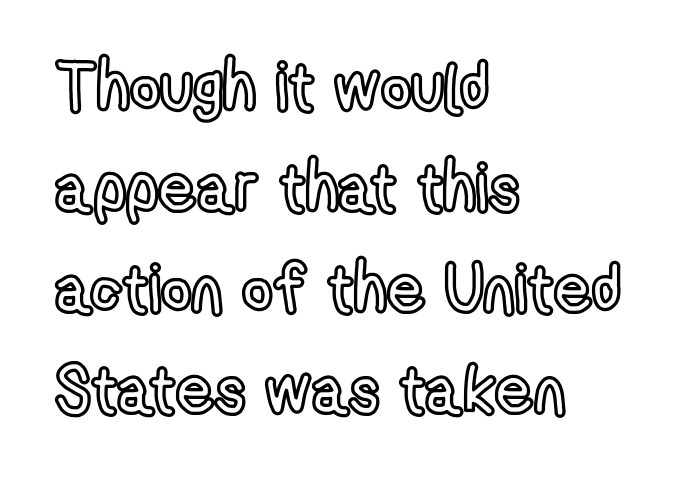
{"italic": "no", "width": "condensed", "x_height": "medium", "monospaced": "no", "underline": "no", "align": "left", "line_spacing": "normal", "line_spacing_ratio": 1.53, "letter_spacing": "normal", "letter_spacing_em": 0.0, "glyph_px": 66}
